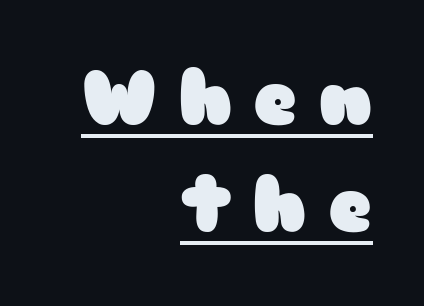
Check the space under the baseline: a stroke is drawn there. Characters follow at a spacing far wider than the type designer built in. The face used here is proportionally spaced, like ordinary book or web type. Alignment: flush right.
